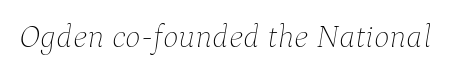
{"italic": "yes", "lean": "right", "slant_degrees": 9, "bold": "no", "weight": "thin", "width": "normal", "stroke_contrast": "low", "x_height": "medium", "monospaced": "no", "underline": "no", "letter_spacing": "normal", "letter_spacing_em": 0.0, "glyph_px": 33}
